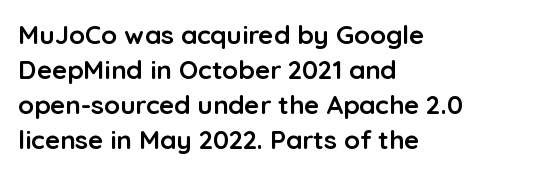
{"italic": "no", "bold": "yes", "underline": "no", "align": "left", "line_spacing": "normal", "line_spacing_ratio": 1.34, "letter_spacing": "normal", "letter_spacing_em": 0.0, "glyph_px": 26}
